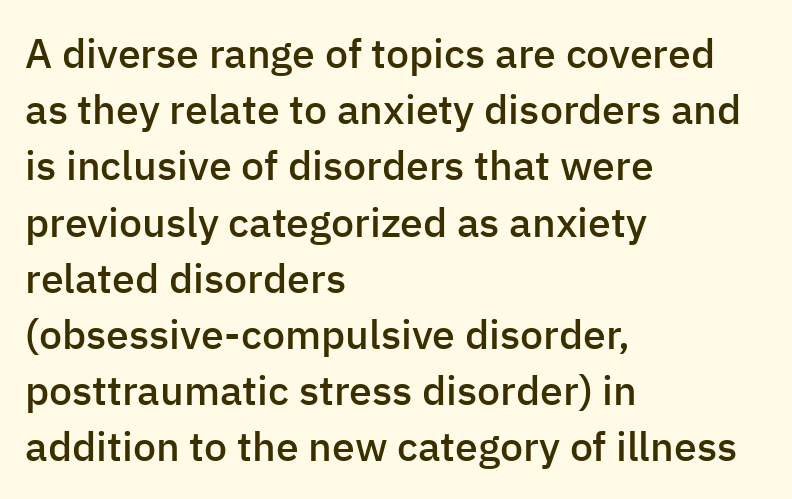
Font category for this specimen: sans-serif. The specimen reads as upright at a glance. Bold? Not quite — semibold, heavier than regular but stopping short. The zone under the glyphs is completely vacant. The rendering anchors every line to the left-hand side. The vertical gap from one line to the next is medium.
